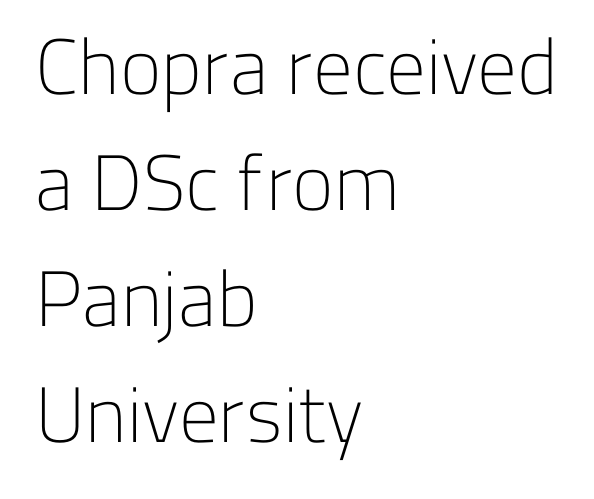
Q: Is the text bold? A: No.
Q: Is the text italic (slanted)? A: No, it is upright.
Q: Is the typeface a serif or a sans-serif typeface? A: Sans-serif.
Q: Is the text underlined? A: No.
Q: How is the paragraph aligned? A: Left-aligned.
Q: Is the spacing between letters normal or unusually wide? A: Normal.
Q: Is the spacing between lines tight, normal or loose? A: Normal.
Q: Width (condensed, normal, or wide)? A: Normal.
Q: Stroke contrast? A: Low.
Q: x-height? A: Medium.
Q: Monospaced? A: No.
